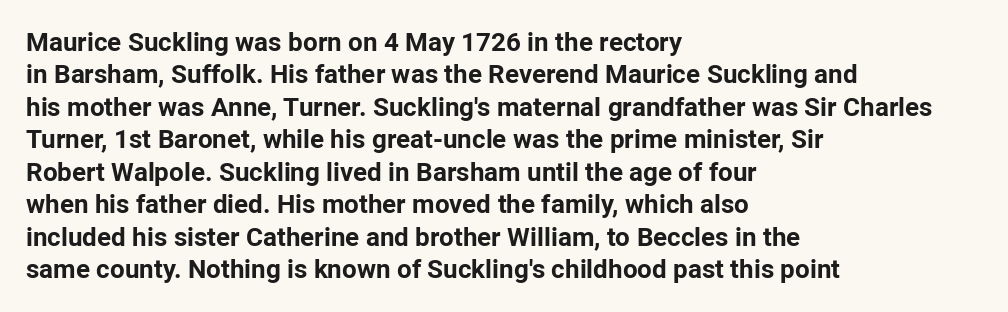
Q: Is the text bold? A: Yes.
Q: Is the text italic (slanted)? A: No, it is upright.
Q: Is the text underlined? A: No.
Q: How is the paragraph aligned? A: Left-aligned.
Q: Is the spacing between letters normal or unusually wide? A: Normal.
Q: Is the spacing between lines tight, normal or loose? A: Normal.
